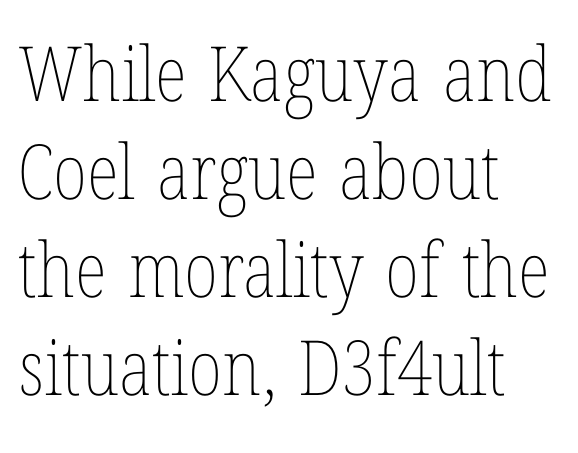
Q: Is the text bold? A: No.
Q: Is the text italic (slanted)? A: No, it is upright.
Q: Is the text underlined? A: No.
Q: How is the paragraph aligned? A: Left-aligned.
Q: Is the spacing between letters normal or unusually wide? A: Normal.
Q: Is the spacing between lines tight, normal or loose? A: Normal.
Q: Width (condensed, normal, or wide)? A: Condensed.
Q: Stroke contrast? A: Low.
Q: x-height? A: Medium.
Q: Monospaced? A: No.
